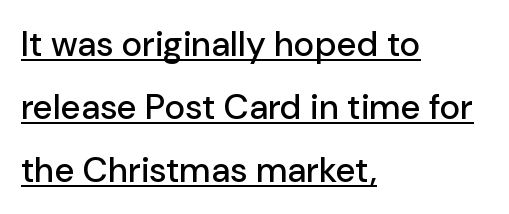
{"serif": "no", "italic": "no", "width": "normal", "stroke_contrast": "low", "x_height": "medium", "monospaced": "no", "underline": "yes", "align": "left", "line_spacing_ratio": 1.8, "letter_spacing": "normal", "letter_spacing_em": 0.0, "glyph_px": 35}
